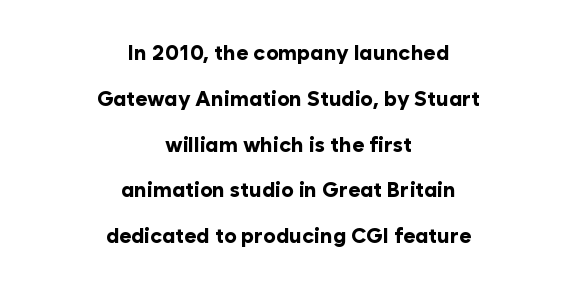
If you folded the block vertically in half, each line would mirror itself in length. A typesetter would mark this as roman, not italic. Descenders hang freely into open space. The passage shown has conventional tracking throughout. Vertical spacing — loose. Weight: bold.
